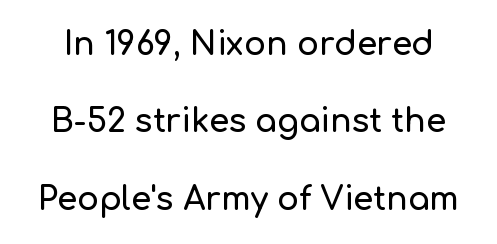
A bare baseline throughout the passage. The lettering stays uniformly vertical, giving the passage a roman look. The line texture is even and compact thanks to regular tracking. Proportional: the letters do not fall into vertical columns. Check where the strokes stop: nothing finishes them off — pure sans. The lines are spread far apart with generous leading.
